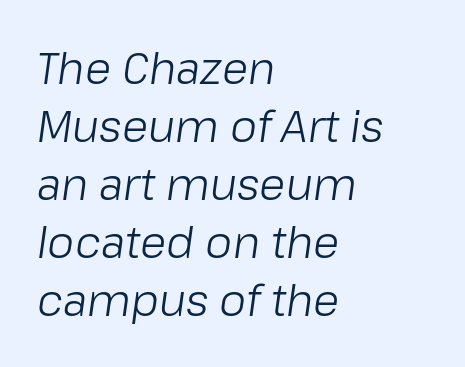
{"italic": "yes", "lean": "right", "slant_degrees": 8, "bold": "no", "weight": "light", "width": "normal", "stroke_contrast": "low", "x_height": "medium", "monospaced": "no", "underline": "no", "align": "left", "line_spacing": "normal", "line_spacing_ratio": 1.35, "letter_spacing": "normal", "letter_spacing_em": 0.0, "glyph_px": 43}
